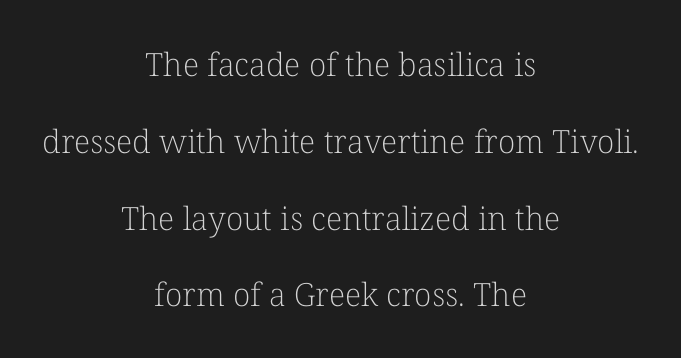
{"serif": "yes", "italic": "no", "bold": "no", "weight": "light", "width": "normal", "stroke_contrast": "low", "x_height": "medium", "monospaced": "no", "underline": "no", "align": "center", "line_spacing": "loose", "line_spacing_ratio": 2.4, "letter_spacing": "normal", "letter_spacing_em": 0.0, "glyph_px": 32}
